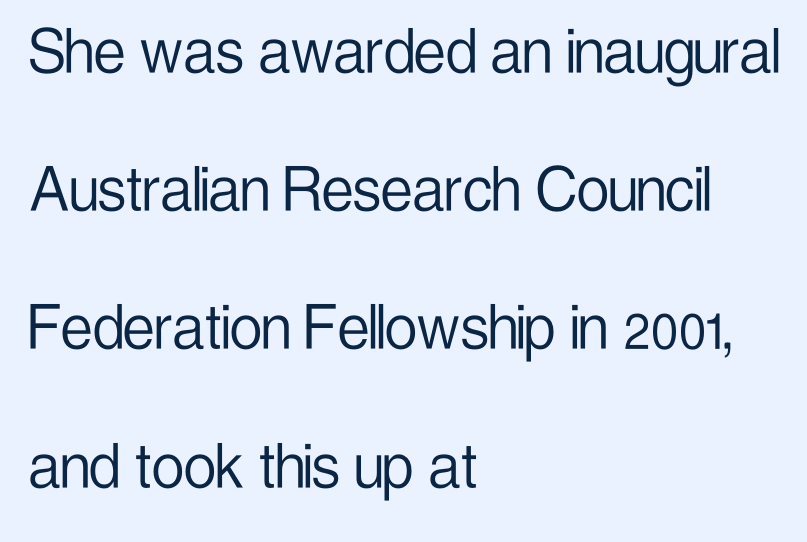
{"serif": "no", "italic": "no", "bold": "no", "weight": "light", "width": "condensed", "stroke_contrast": "low", "x_height": "medium", "monospaced": "no", "underline": "no", "align": "left", "line_spacing": "loose", "line_spacing_ratio": 1.92, "letter_spacing": "normal", "letter_spacing_em": 0.0, "glyph_px": 72}
